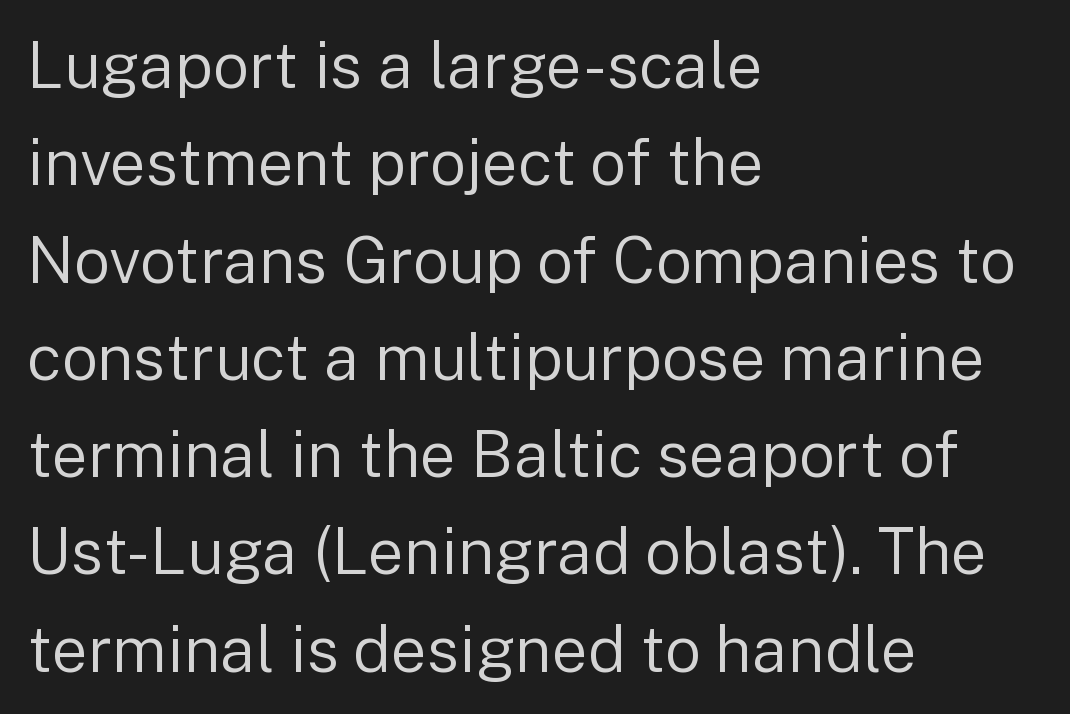
The image shows 64 px regular-weight sans-serif type, upright; set left-aligned, normal line spacing (1.52x), normal letter spacing, not underlined; low stroke contrast and a medium x-height.
